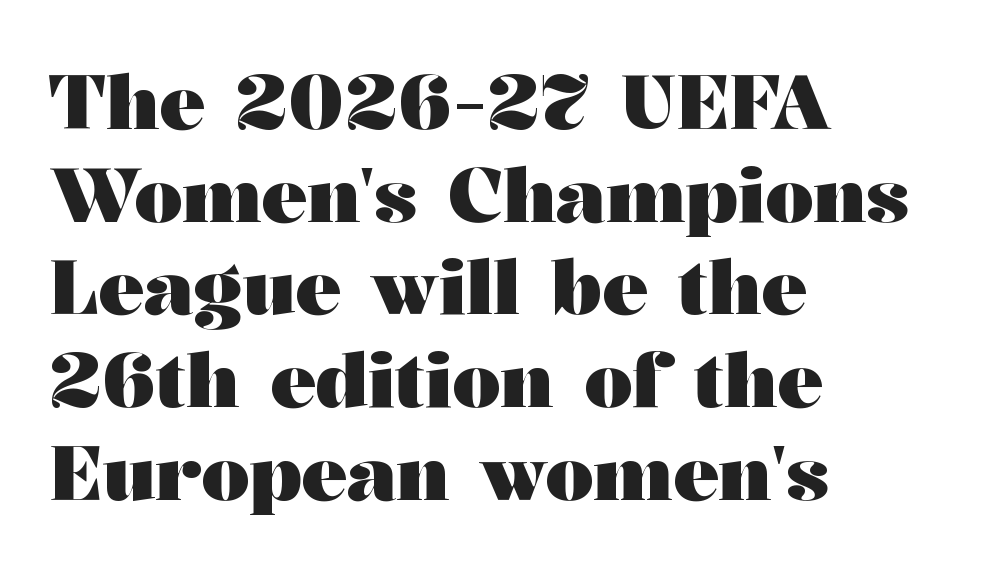
{"serif": "yes", "italic": "no", "bold": "yes", "weight": "heavy", "width": "wide", "stroke_contrast": "medium", "x_height": "medium", "monospaced": "no", "underline": "no", "align": "left", "line_spacing_ratio": 1.22, "letter_spacing": "normal", "letter_spacing_em": 0.0, "glyph_px": 76}
